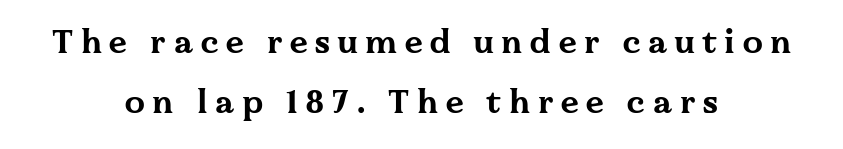
Q: Is the text bold? A: Yes.
Q: Is the text italic (slanted)? A: No, it is upright.
Q: Is the typeface a serif or a sans-serif typeface? A: Serif.
Q: Is the text underlined? A: No.
Q: How is the paragraph aligned? A: Centered.
Q: Is the spacing between letters normal or unusually wide? A: Unusually wide.
Q: Width (condensed, normal, or wide)? A: Wide.
Q: Stroke contrast? A: Medium.
Q: x-height? A: Medium.
Q: Monospaced? A: No.
